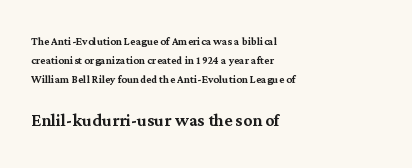
Two sizes are in play, and the larger belongs to the second block. This rendering leaves character spacing at its baseline value. The specimen omits any rule beneath the text block's lines. Horizontally, the lines are justified to the leading edge only.
